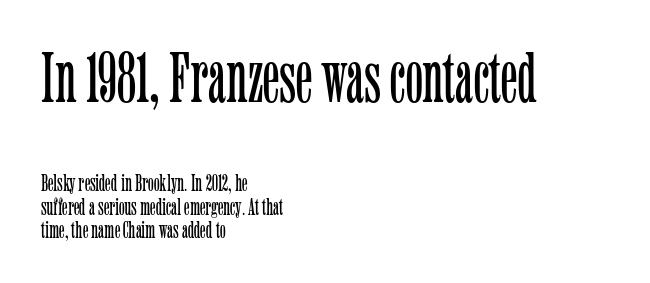
The image shows 72 px light, condensed serif type, upright; set left-aligned, tight line spacing (0.99x), normal letter spacing, not underlined; the first (top) block is 3.0x larger; low stroke contrast and a medium x-height.
